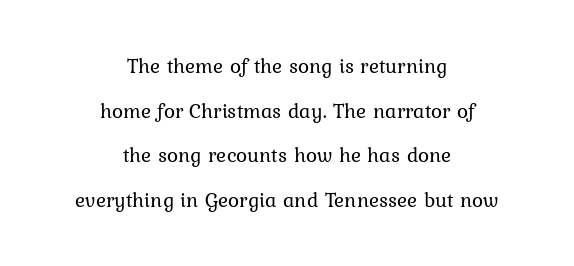
{"italic": "no", "bold": "no", "underline": "no", "align": "center", "line_spacing": "loose", "line_spacing_ratio": 2.13, "letter_spacing": "normal", "letter_spacing_em": 0.0, "glyph_px": 21}
